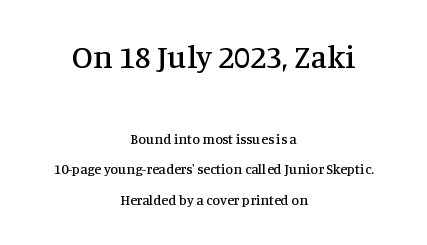
Here the first block reads like a headline and the second like body copy. The passage shown is not underscored anywhere. Posture: straight, roman, zero tilt. The tracking reads as untouched default to a designer's eye. This sample trades compactness for vertical openness between lines.
